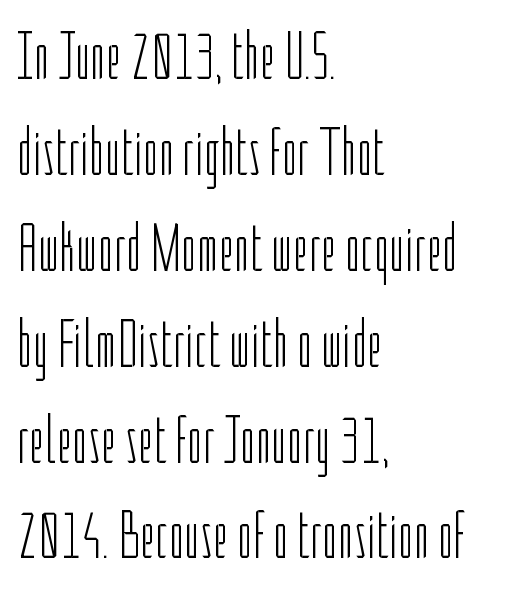
Q: Is the text bold? A: No.
Q: Is the text italic (slanted)? A: No, it is upright.
Q: Is the typeface a serif or a sans-serif typeface? A: Sans-serif.
Q: Is the text underlined? A: No.
Q: How is the paragraph aligned? A: Left-aligned.
Q: Is the spacing between letters normal or unusually wide? A: Normal.
Q: Is the spacing between lines tight, normal or loose? A: Normal.
Q: Width (condensed, normal, or wide)? A: Condensed.
Q: Stroke contrast? A: Low.
Q: x-height? A: Medium.
Q: Monospaced? A: No.
